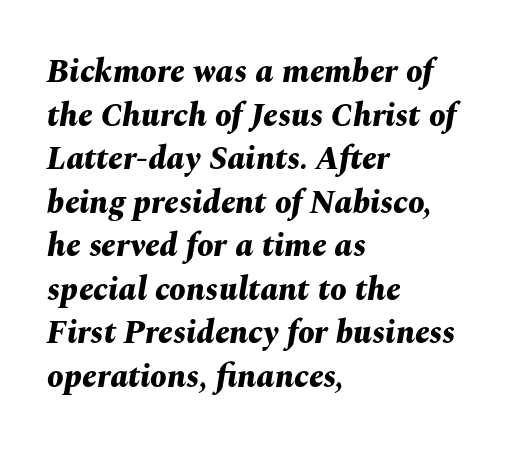
The image shows 33 px bold type, italic (leaning right); set left-aligned, normal line spacing (1.32x), normal letter spacing, not underlined; medium stroke contrast and a medium x-height.
